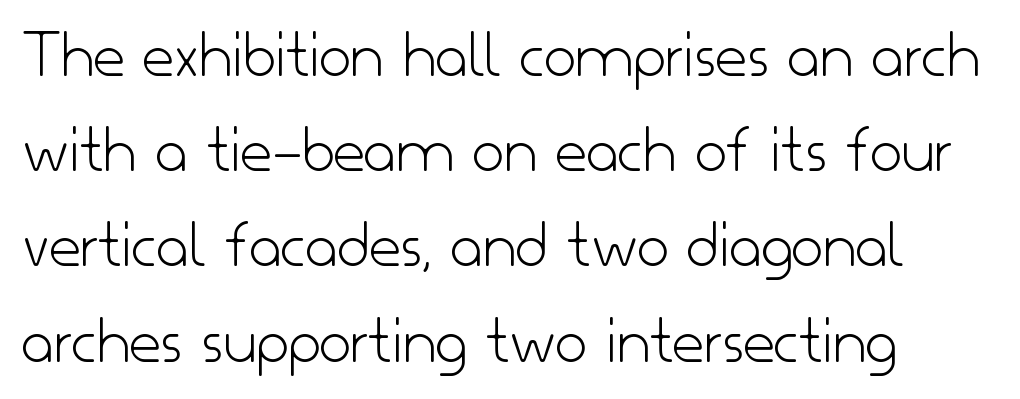
The image shows 69 px light sans-serif type, upright; set left-aligned, normal line spacing (1.38x), normal letter spacing, not underlined; low stroke contrast and a small x-height.
